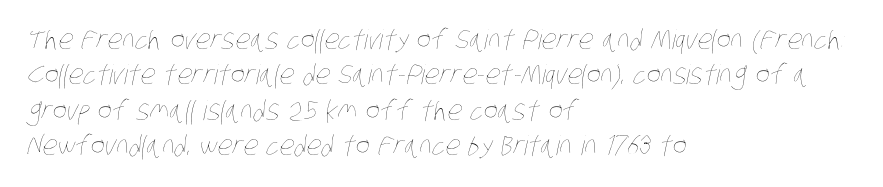
Words float on clear page, feet unadorned. Default kerning and tracking; the words read as compact shapes. Typeset ragged right — the left edge is the straight one. Bold? No — there's no thickening of the strokes. Evenly set lines give the paragraph a standard silhouette.
